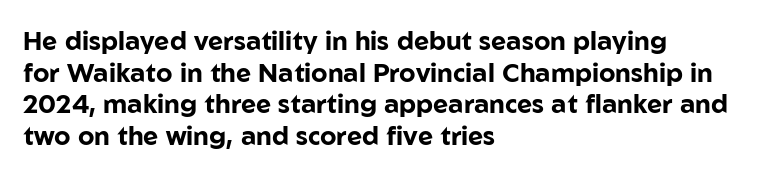
Q: Is the text bold? A: Yes.
Q: Is the text italic (slanted)? A: No, it is upright.
Q: Is the text underlined? A: No.
Q: How is the paragraph aligned? A: Left-aligned.
Q: Is the spacing between letters normal or unusually wide? A: Normal.
